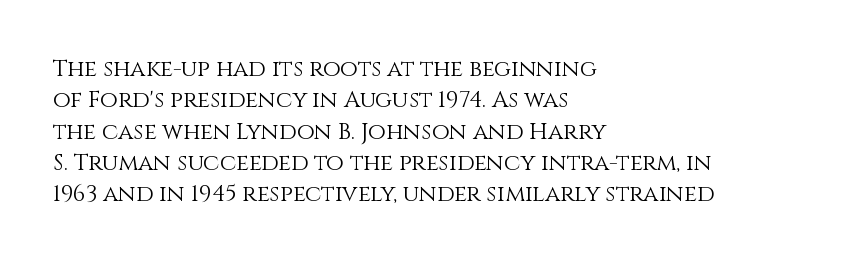
The image shows 23 px text type, upright; set left-aligned, normal line spacing (1.36x), normal letter spacing, not underlined.
